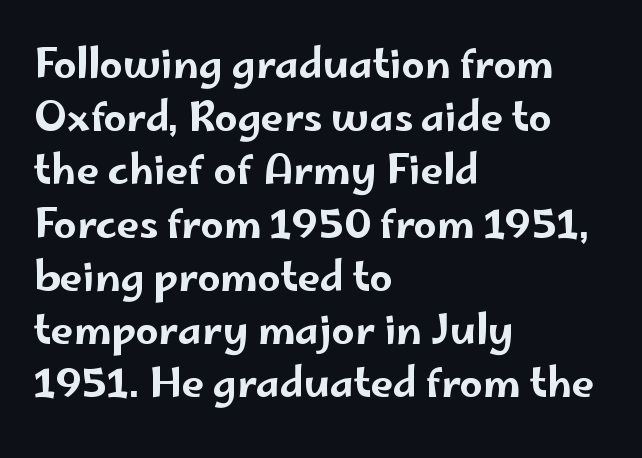
Does the copy run flush right? No — it runs flush left. The baseline area is clear. Do the characters align in a grid? No, the font is proportional. The rendering keeps characters at their native spacing.
